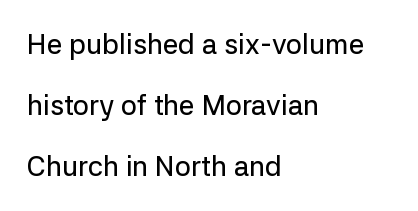
Do the characters align in a grid? No, the font is proportional. Designer's note — italics off, roman on. One glance says open: line gaps are wider than usual. Observe the ordinary spacing: letters are neighbours, not strangers.
